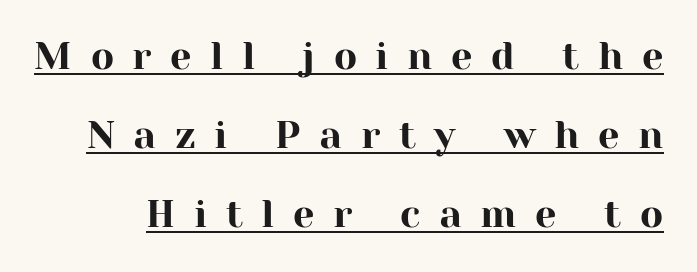
Q: Is the text italic (slanted)? A: No, it is upright.
Q: Is the typeface a serif or a sans-serif typeface? A: Serif.
Q: Is the text underlined? A: Yes.
Q: Is the spacing between letters normal or unusually wide? A: Unusually wide.
Q: Is the spacing between lines tight, normal or loose? A: Loose.
Q: Width (condensed, normal, or wide)? A: Normal.
Q: Stroke contrast? A: High.
Q: x-height? A: Medium.
Q: Monospaced? A: No.
